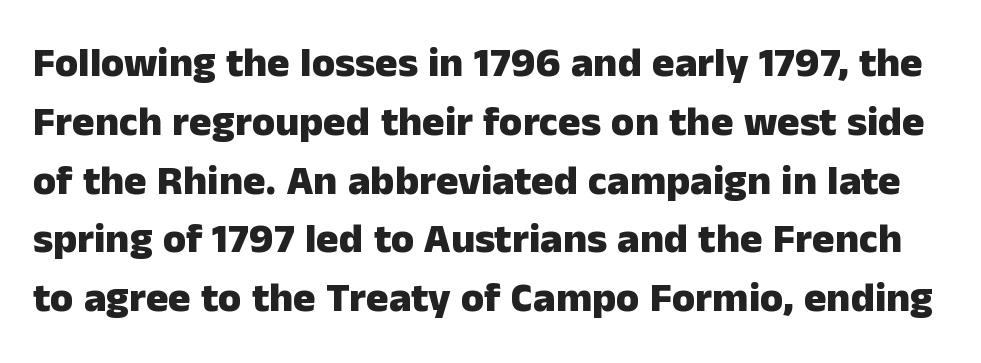
Q: Is the text bold? A: Yes.
Q: Is the text italic (slanted)? A: No, it is upright.
Q: Is the typeface a serif or a sans-serif typeface? A: Sans-serif.
Q: Is the text underlined? A: No.
Q: Is the spacing between letters normal or unusually wide? A: Normal.
Q: Is the spacing between lines tight, normal or loose? A: Normal.
Q: Width (condensed, normal, or wide)? A: Normal.
Q: Stroke contrast? A: Low.
Q: x-height? A: Medium.
Q: Monospaced? A: No.
